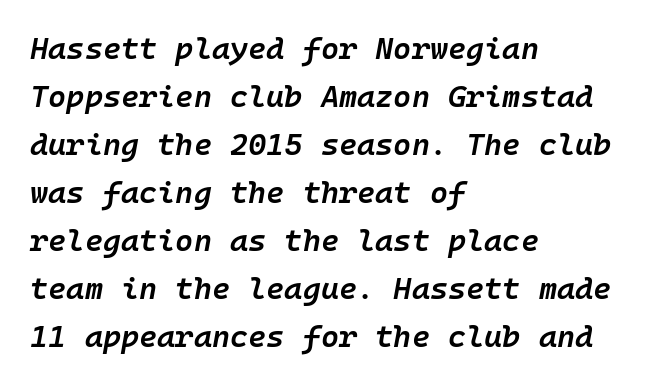
Emphasis-style slanted type is in use. Anything drawn beneath the words? Only blank space. A classic flush-left, rag-right setting is used for this passage. Leading: standard. Students, note that the glyphs here touch the page at normal intervals.
